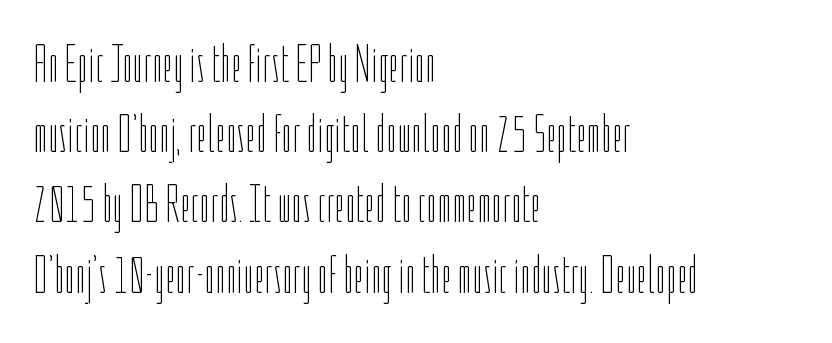
The image shows 54 px thin, condensed type, upright; set left-aligned, normal line spacing (1.3x), normal letter spacing, not underlined; low stroke contrast and a medium x-height.
